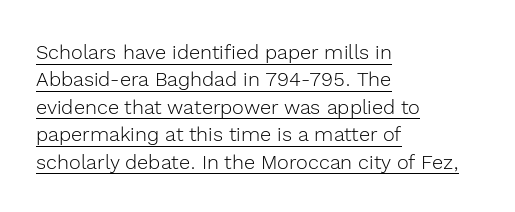
Posture: straight, roman, zero tilt. Baseline-to-baseline distance is the conventional proportion of letter height. The compositor pushed each line to the left boundary. Each word holds together tightly as a unit, with standard inter-letter gaps. Underlining? Definitely there.
